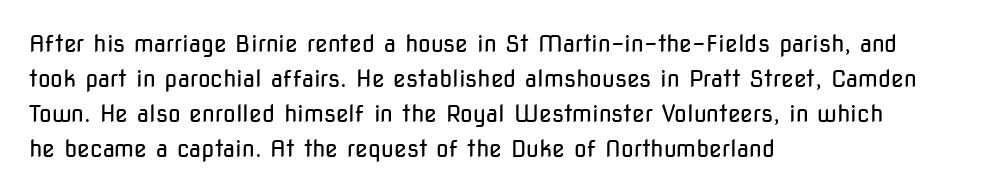
Weight: not bold — regular or lighter. The typesetter chose a ragged-right arrangement here. Each new line begins a customary step beneath the previous one. You could call the tracking neutral — neither tight nor loose. Only glyphs here, with clear space below each row. You can tell it's not italic because the verticals are truly vertical.
